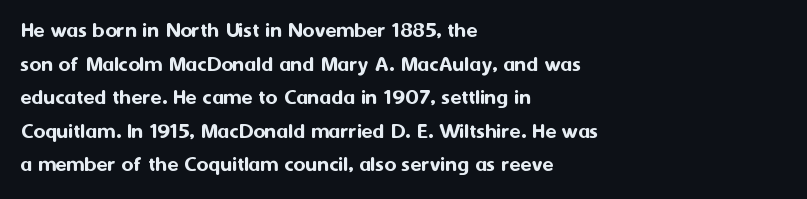
Notice how the passage keeps a crisp vertical edge on the left only. Ascenders rise straight up at ninety degrees. The passage shown is not underscored anywhere. Tracking value appears to be zero — textbook default spacing.
